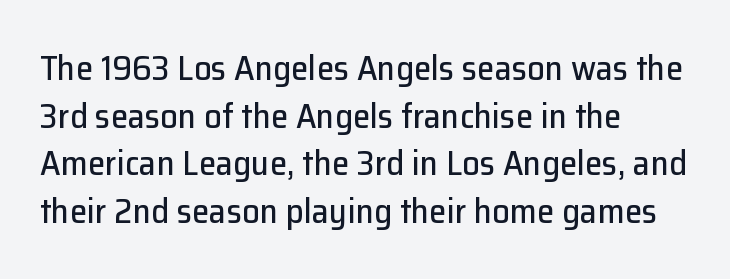
Q: Is the text italic (slanted)? A: No, it is upright.
Q: Is the typeface a serif or a sans-serif typeface? A: Sans-serif.
Q: Is the text underlined? A: No.
Q: How is the paragraph aligned? A: Left-aligned.
Q: Is the spacing between letters normal or unusually wide? A: Normal.
Q: Is the spacing between lines tight, normal or loose? A: Normal.
Q: Width (condensed, normal, or wide)? A: Normal.
Q: Stroke contrast? A: Low.
Q: x-height? A: Medium.
Q: Monospaced? A: No.
